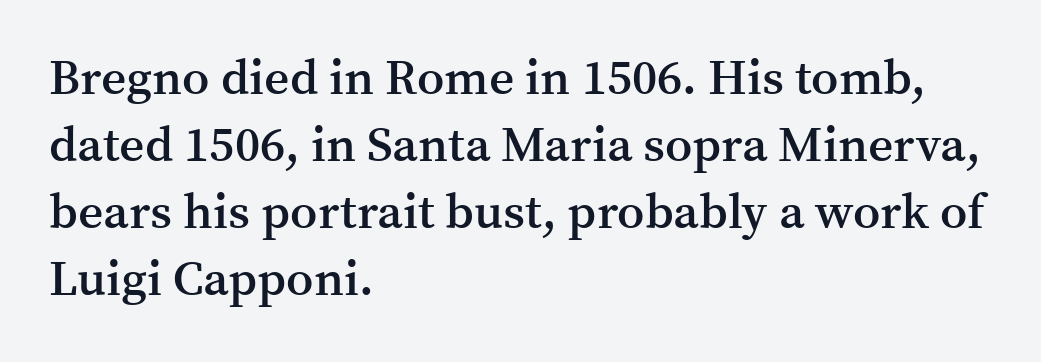
The image shows 49 px semibold serif type, upright; set left-aligned, normal line spacing (1.37x), normal letter spacing, not underlined; medium stroke contrast and a medium x-height.
